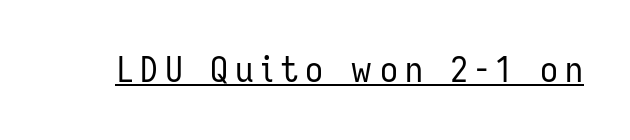
{"serif": "no", "italic": "no", "bold": "no", "weight": "regular", "width": "condensed", "stroke_contrast": "low", "x_height": "medium", "monospaced": "no", "underline": "yes", "glyph_px": 36}
